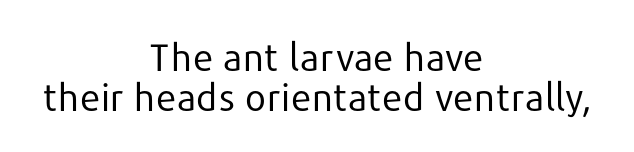
{"serif": "no", "italic": "no", "bold": "no", "weight": "regular", "width": "normal", "stroke_contrast": "low", "x_height": "medium", "monospaced": "no", "underline": "no", "align": "center", "line_spacing": "tight", "line_spacing_ratio": 1.05, "letter_spacing": "normal", "letter_spacing_em": 0.0, "glyph_px": 38}
